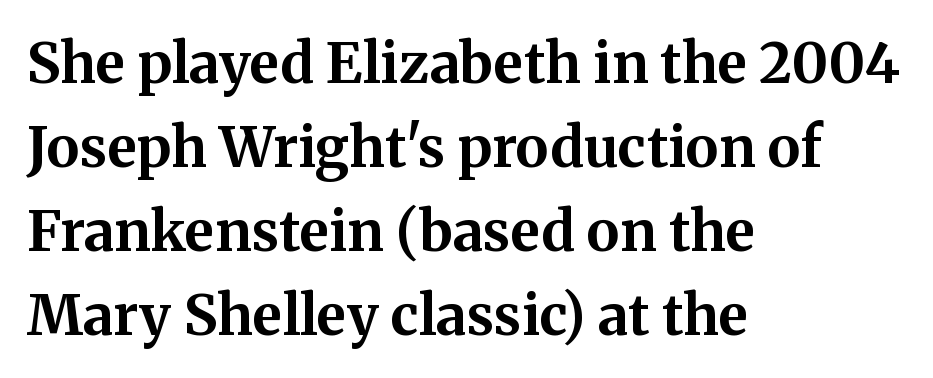
{"serif": "yes", "italic": "no", "bold": "yes", "weight": "bold", "width": "normal", "stroke_contrast": "medium", "x_height": "medium", "monospaced": "no", "underline": "no", "align": "left", "line_spacing": "normal", "line_spacing_ratio": 1.5, "letter_spacing": "normal", "letter_spacing_em": 0.0, "glyph_px": 56}
